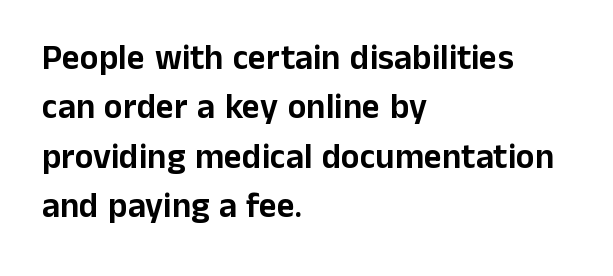
The image shows 35 px sans-serif type, upright; set left-aligned, normal line spacing (1.41x), normal letter spacing, not underlined; low stroke contrast and a medium x-height.
